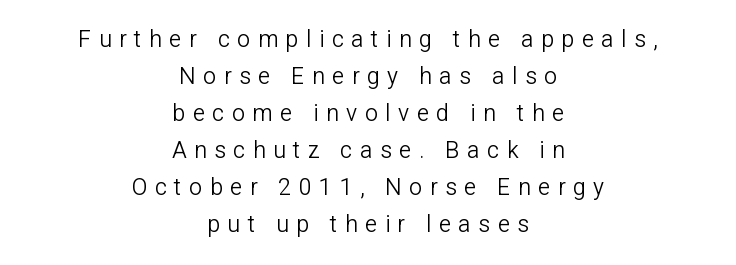
Q: Is the text bold? A: No.
Q: Is the text italic (slanted)? A: No, it is upright.
Q: Is the text underlined? A: No.
Q: How is the paragraph aligned? A: Centered.
Q: Is the spacing between letters normal or unusually wide? A: Unusually wide.
Q: Is the spacing between lines tight, normal or loose? A: Normal.
